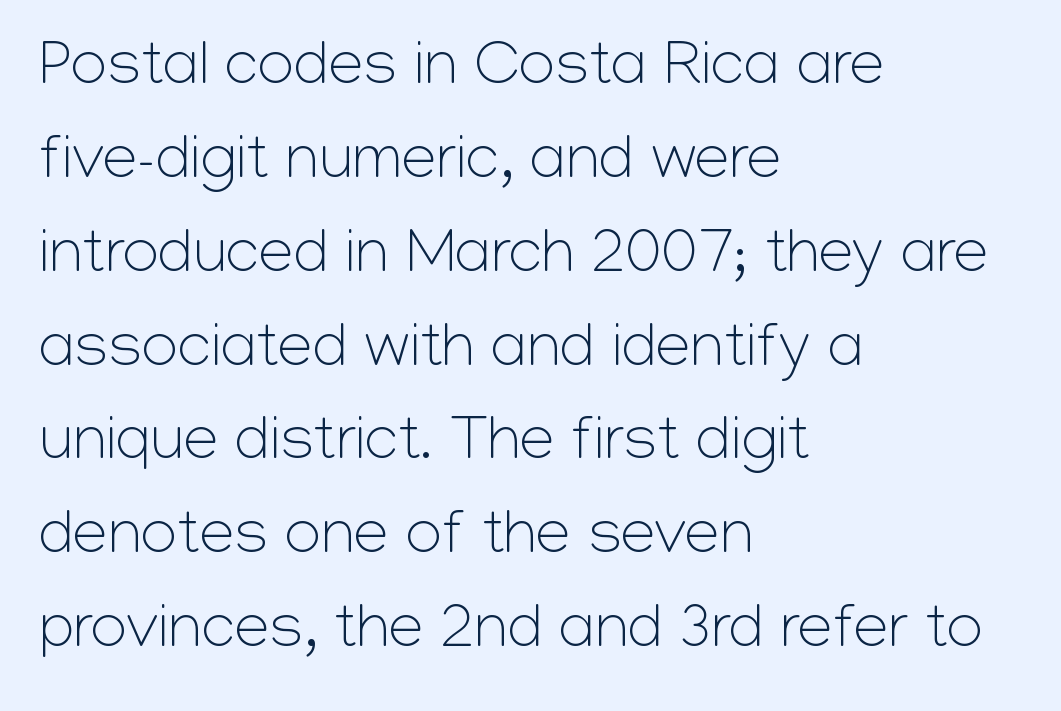
The image shows 63 px light sans-serif type, upright; set left-aligned, normal line spacing (1.49x), normal letter spacing, not underlined; low stroke contrast and a medium x-height.
